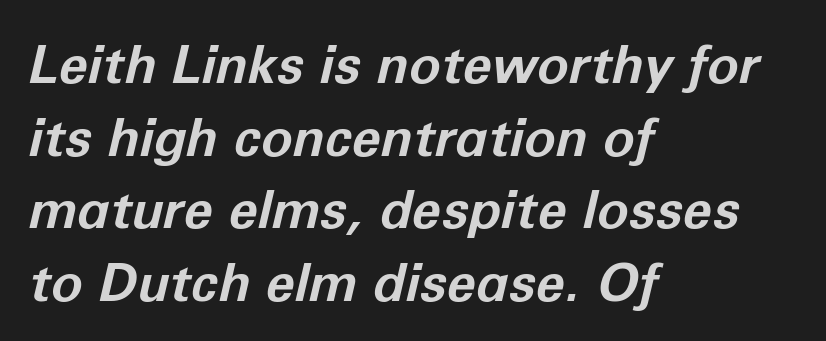
Honestly, the row spacing looks completely unremarkable. This sample uses an oblique cut, with every glyph tilted off the vertical. Summary of weight: heavy, a full bold. The paragraph has a hard left edge and a soft right edge. A bare baseline throughout the passage. This sample has the flowing, uneven cadence of proportional lettering.
